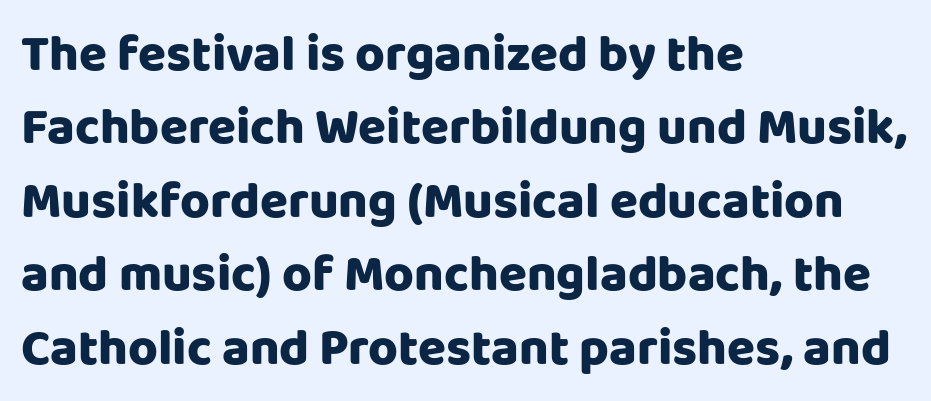
Q: Is the text italic (slanted)? A: No, it is upright.
Q: Is the typeface a serif or a sans-serif typeface? A: Sans-serif.
Q: Is the text underlined? A: No.
Q: How is the paragraph aligned? A: Left-aligned.
Q: Is the spacing between letters normal or unusually wide? A: Normal.
Q: Is the spacing between lines tight, normal or loose? A: Normal.
Q: Width (condensed, normal, or wide)? A: Normal.
Q: Stroke contrast? A: Low.
Q: x-height? A: Large.
Q: Monospaced? A: No.
